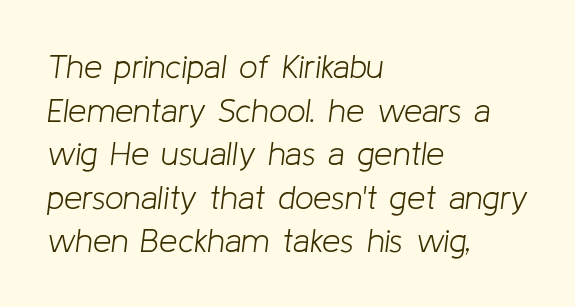
Reading down the block, your eye returns to a fixed left position each line. Proportional: the letters do not fall into vertical columns. The horizontal fit of the characters is conventional and even. This rendering features lettering with no underline. If you drew a line through each stem, it would be angled.
